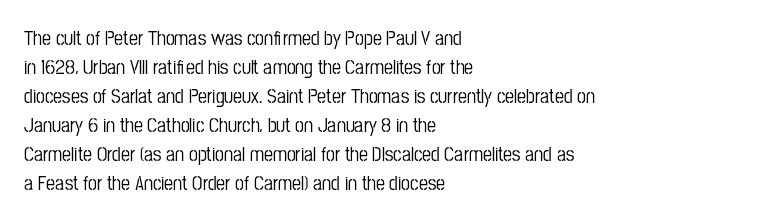
The image shows 20 px text type, upright; set left-aligned, normal line spacing (1.45x), normal letter spacing, not underlined.
